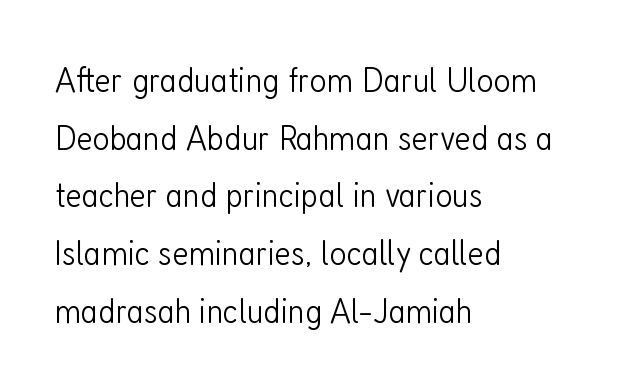
{"serif": "no", "italic": "no", "bold": "no", "weight": "light", "width": "condensed", "stroke_contrast": "low", "x_height": "medium", "monospaced": "no", "underline": "no", "align": "left", "line_spacing": "normal", "line_spacing_ratio": 1.56, "letter_spacing": "normal", "letter_spacing_em": 0.0, "glyph_px": 37}
